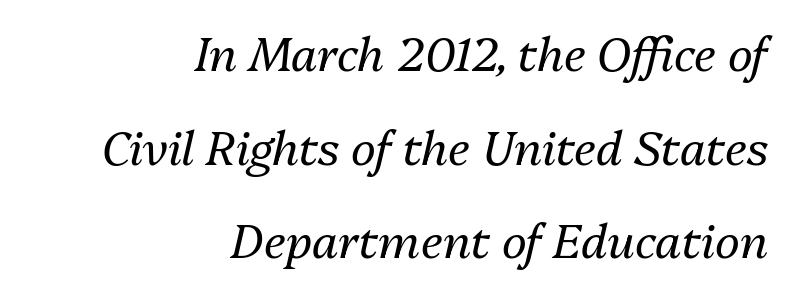
The image shows 47 px regular-weight type, italic (leaning right); set right-aligned, loose line spacing (1.99x), normal letter spacing, not underlined; medium stroke contrast and a medium x-height.
